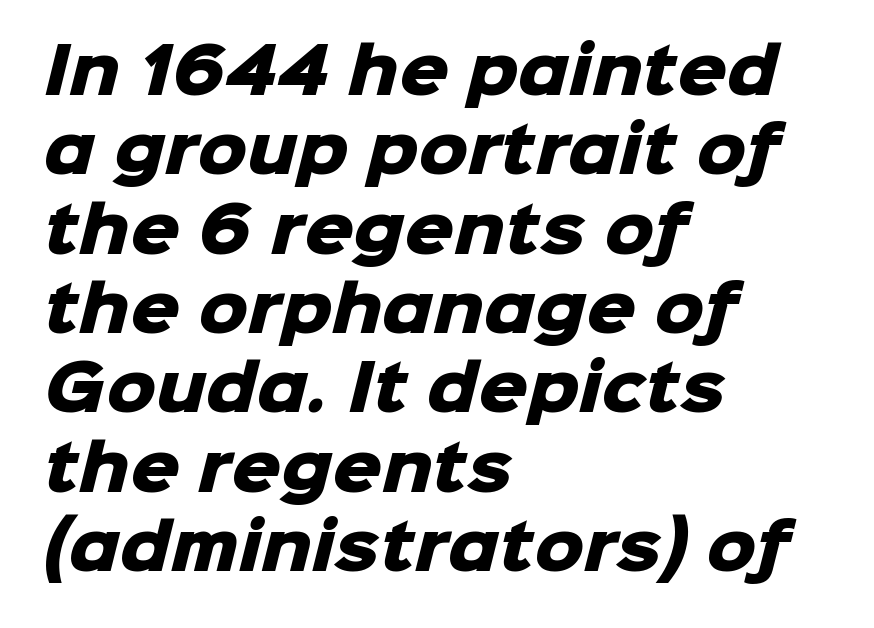
The image shows 62 px heavy sans-serif type; set left-aligned, normal line spacing (1.28x), normal letter spacing, not underlined; low stroke contrast and a medium x-height.
